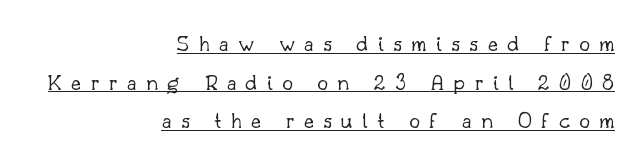
{"italic": "no", "bold": "no", "underline": "yes", "align": "right", "line_spacing": "normal", "line_spacing_ratio": 1.61, "letter_spacing": "wide", "letter_spacing_em": 0.39, "glyph_px": 24}
